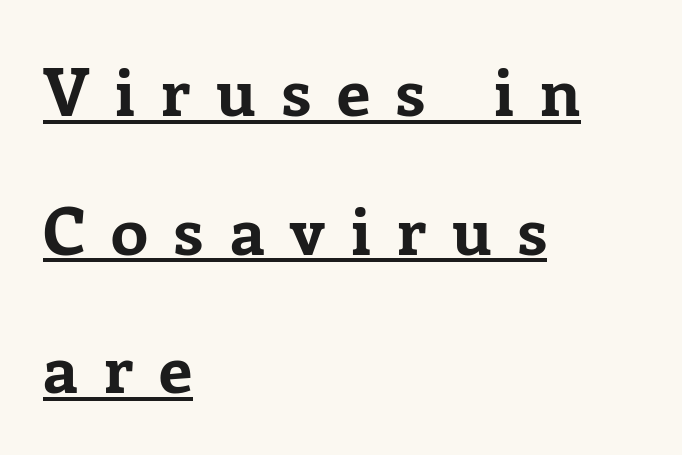
Q: Is the text bold? A: Yes.
Q: Is the text italic (slanted)? A: No, it is upright.
Q: Is the typeface a serif or a sans-serif typeface? A: Serif.
Q: Is the text underlined? A: Yes.
Q: How is the paragraph aligned? A: Left-aligned.
Q: Is the spacing between letters normal or unusually wide? A: Unusually wide.
Q: Is the spacing between lines tight, normal or loose? A: Loose.
Q: Width (condensed, normal, or wide)? A: Normal.
Q: Stroke contrast? A: Low.
Q: x-height? A: Medium.
Q: Monospaced? A: No.
